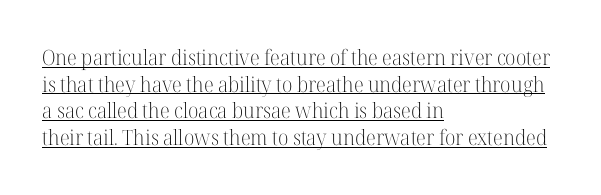
Q: Is the text bold? A: No.
Q: Is the text italic (slanted)? A: No, it is upright.
Q: Is the text underlined? A: Yes.
Q: How is the paragraph aligned? A: Left-aligned.
Q: Is the spacing between letters normal or unusually wide? A: Normal.
Q: Is the spacing between lines tight, normal or loose? A: Normal.
